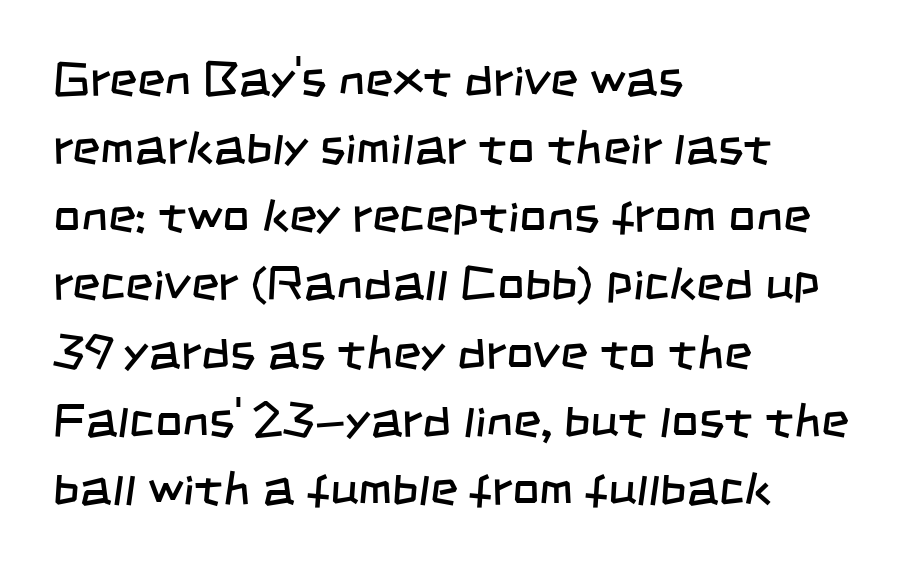
{"serif": "no", "bold": "no", "weight": "regular", "width": "condensed", "stroke_contrast": "low", "x_height": "large", "monospaced": "no", "underline": "no", "align": "left", "line_spacing": "normal", "line_spacing_ratio": 1.42, "letter_spacing": "normal", "letter_spacing_em": 0.0, "glyph_px": 48}
